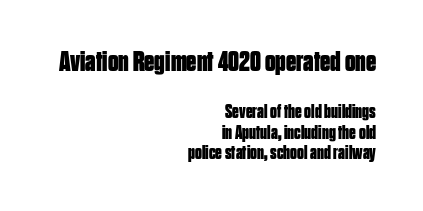
The passage shown begins with its larger block and ends with its smaller one. Is there much room between lines? No — they nearly touch. Classification — sans serif. The lettering stays uniformly vertical, giving the passage a roman look. Character widths vary here, with narrow letters taking less room than wide ones.
